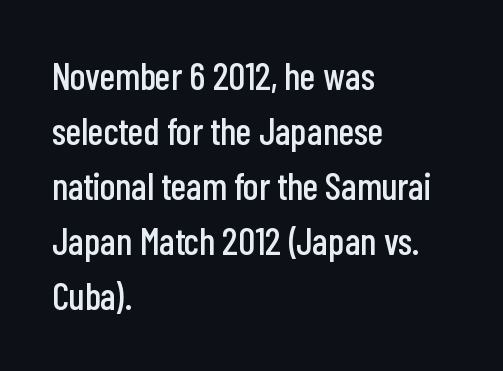
{"serif": "no", "italic": "no", "width": "condensed", "stroke_contrast": "low", "x_height": "medium", "monospaced": "no", "underline": "no", "align": "left", "line_spacing": "normal", "line_spacing_ratio": 1.45, "letter_spacing": "normal", "letter_spacing_em": 0.0, "glyph_px": 38}
